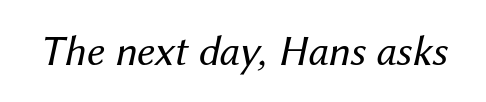
Caption: face not bold, strokes unweighted. Glance below the letters and you will spot only blank space. The letters sit at their default tracking, neither squeezed nor spread. Posture: slanted.
